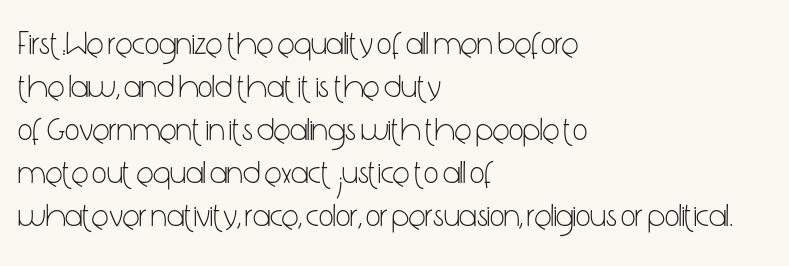
Typographically, this falls in the sans-serif category. Stroke thickness stays within the range of a standard reading face or lighter. Characters remain perfectly vertical along every line. One glance says typical: line gaps are just what's usual.
